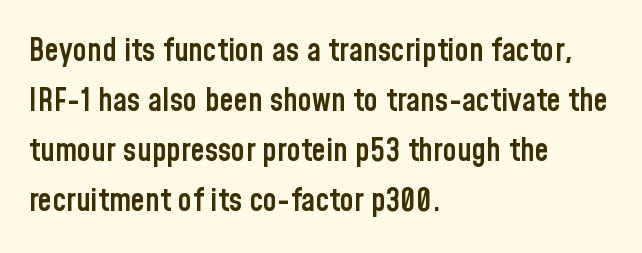
Spacing verdict: proportional, widths tailored to each character. The gap between lines stays unmarked. Tracking here is standard; glyphs follow each other at the usual distance. Honestly, the row spacing looks completely unremarkable.
